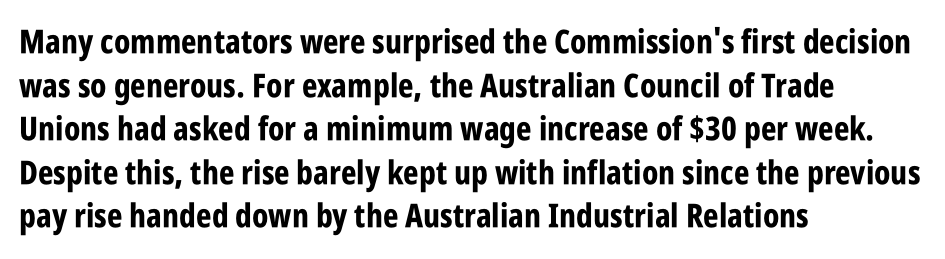
The image shows 33 px bold, condensed sans-serif type, upright; set left-aligned, normal line spacing (1.32x), normal letter spacing, not underlined; low stroke contrast and a large x-height.
